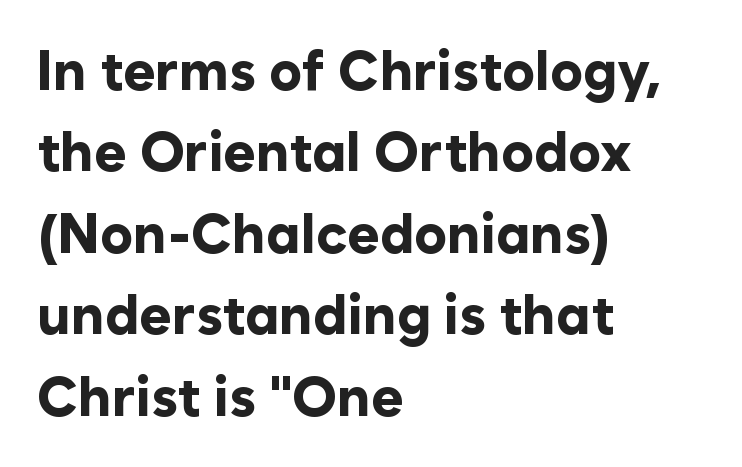
The image shows 55 px bold sans-serif type, upright; set left-aligned, normal line spacing (1.48x), normal letter spacing, not underlined; low stroke contrast and a medium x-height.
